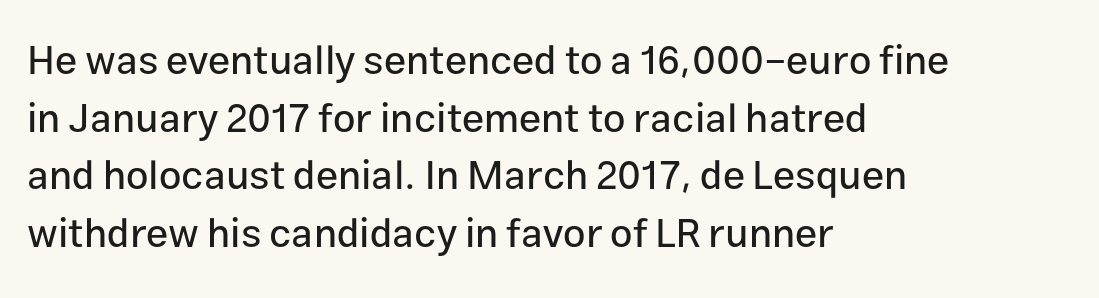
{"serif": "no", "italic": "no", "width": "normal", "stroke_contrast": "low", "x_height": "medium", "monospaced": "no", "underline": "no", "align": "left", "line_spacing": "normal", "line_spacing_ratio": 1.44, "letter_spacing": "normal", "letter_spacing_em": 0.0, "glyph_px": 40}
